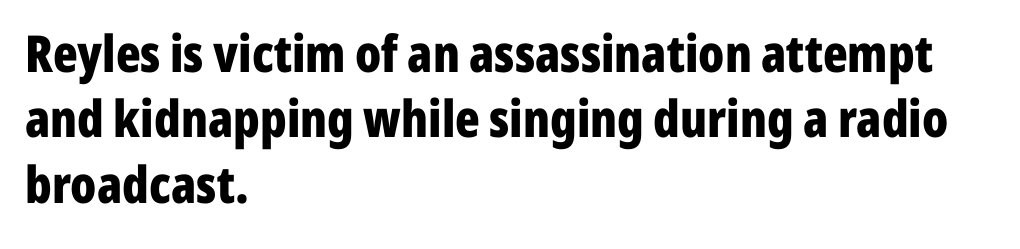
Look at the stroke-to-counter ratio: heavy, a bold. Posture: vertical. The foot of each line stays bare and open. Is this a sans? Yes — the strokes have no serifs. Note the varied advance widths — an 'i' is clearly narrower than an 'm'. This sample is left-justified, so line endings fall wherever the words run out.
